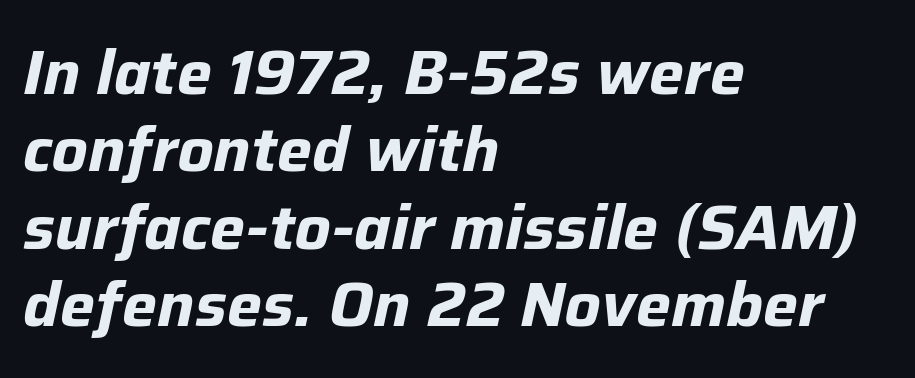
{"italic": "yes", "lean": "right", "slant_degrees": 12, "bold": "yes", "weight": "bold", "width": "normal", "stroke_contrast": "low", "x_height": "medium", "monospaced": "no", "underline": "no", "align": "left", "line_spacing": "normal", "line_spacing_ratio": 1.25, "letter_spacing": "normal", "letter_spacing_em": 0.0, "glyph_px": 62}
